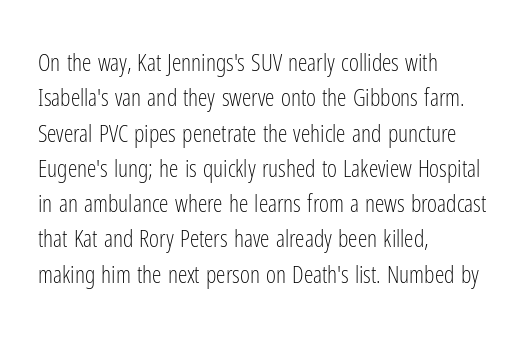
Q: Is the text bold? A: No.
Q: Is the text italic (slanted)? A: No, it is upright.
Q: Is the text underlined? A: No.
Q: How is the paragraph aligned? A: Left-aligned.
Q: Is the spacing between letters normal or unusually wide? A: Normal.
Q: Is the spacing between lines tight, normal or loose? A: Normal.
